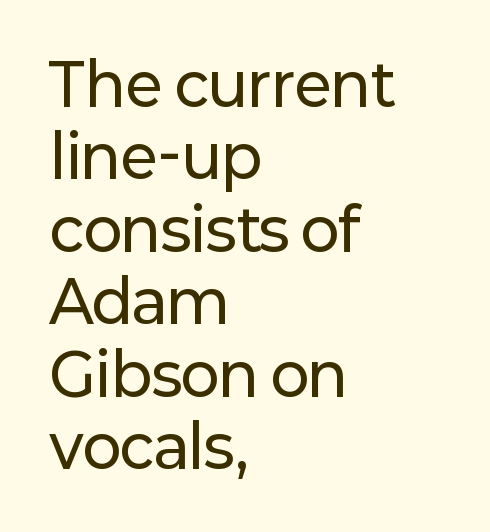
{"serif": "no", "italic": "no", "width": "normal", "stroke_contrast": "low", "x_height": "medium", "monospaced": "no", "underline": "no", "align": "left", "line_spacing": "normal", "line_spacing_ratio": 1.25, "letter_spacing": "normal", "letter_spacing_em": 0.0, "glyph_px": 58}
